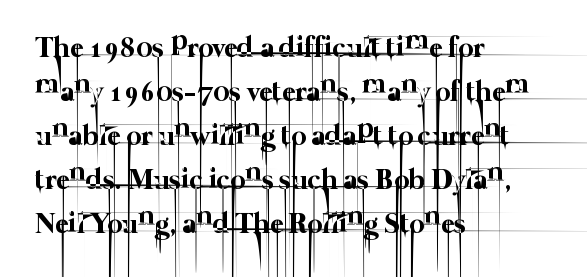
Q: Is the text bold? A: No.
Q: Is the text underlined? A: No.
Q: How is the paragraph aligned? A: Left-aligned.
Q: Is the spacing between letters normal or unusually wide? A: Normal.
Q: Is the spacing between lines tight, normal or loose? A: Normal.
Q: Width (condensed, normal, or wide)? A: Normal.
Q: Stroke contrast? A: Low.
Q: x-height? A: Medium.
Q: Monospaced? A: No.
